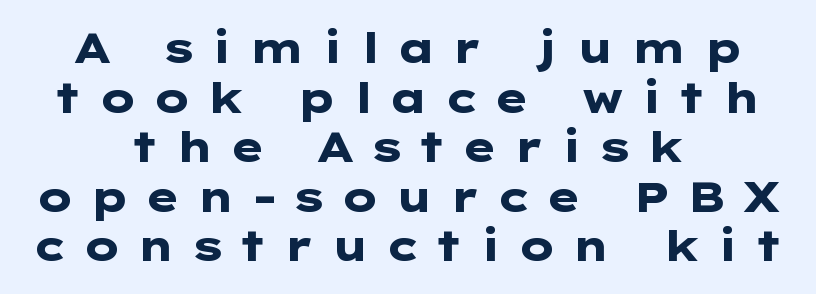
{"serif": "no", "italic": "no", "bold": "yes", "weight": "heavy", "width": "wide", "stroke_contrast": "low", "x_height": "medium", "underline": "no", "align": "center", "line_spacing_ratio": 1.18, "letter_spacing": "wide", "letter_spacing_em": 0.35, "glyph_px": 42}
